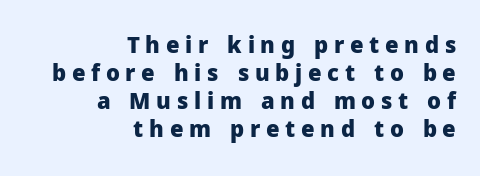
Italic: no, the glyphs are upright roman. Heft: maximum for text — a bold. The typesetter chose a ragged-left arrangement here. Nobody drew a line under any word here. How are the letters spaced? Widely, with obvious added tracking. Normally led — the rows are evenly, conventionally spaced.
